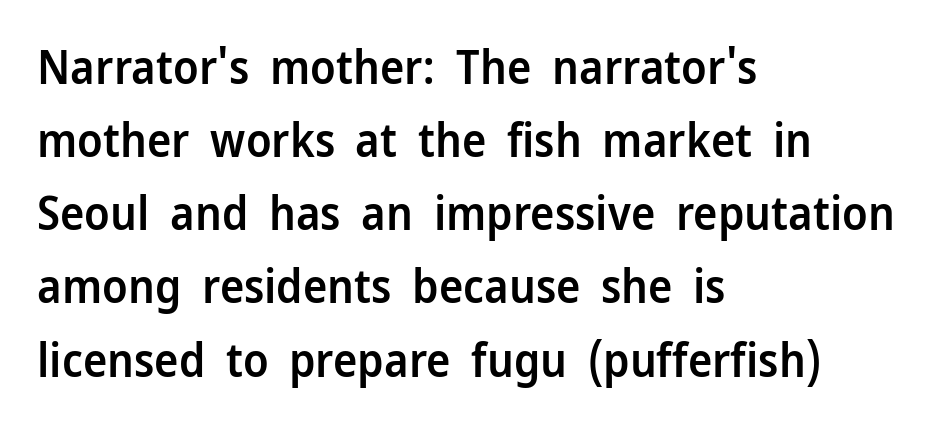
Q: Is the text bold? A: Semi-bold.
Q: Is the text italic (slanted)? A: No, it is upright.
Q: Is the typeface a serif or a sans-serif typeface? A: Sans-serif.
Q: Is the text underlined? A: No.
Q: How is the paragraph aligned? A: Left-aligned.
Q: Is the spacing between letters normal or unusually wide? A: Normal.
Q: Is the spacing between lines tight, normal or loose? A: Normal.
Q: Width (condensed, normal, or wide)? A: Normal.
Q: Stroke contrast? A: Low.
Q: x-height? A: Medium.
Q: Monospaced? A: No.
